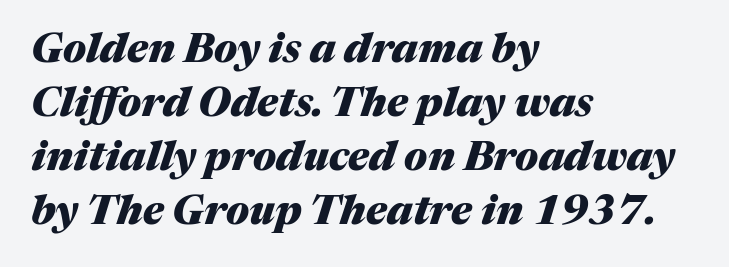
The image shows 41 px heavy type, italic (leaning right); set left-aligned, normal line spacing (1.32x), normal letter spacing, not underlined; medium stroke contrast and a medium x-height.
